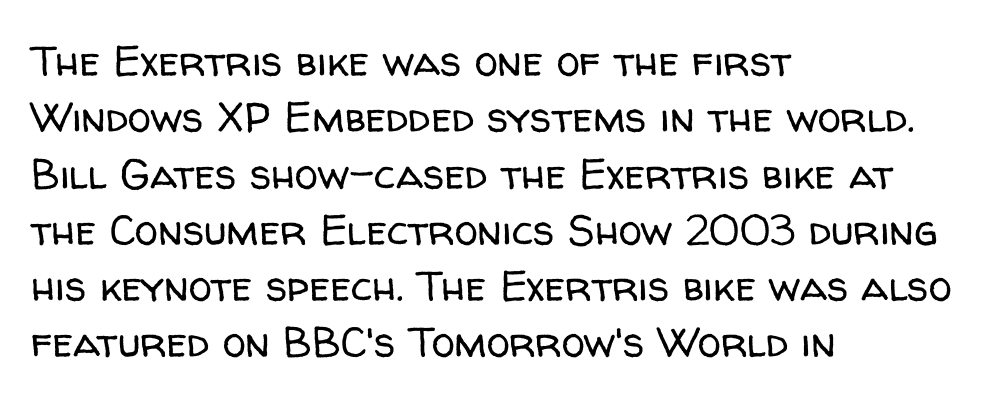
Q: Is the text bold? A: No.
Q: Is the text italic (slanted)? A: No, it is upright.
Q: Is the typeface a serif or a sans-serif typeface? A: Sans-serif.
Q: Is the text underlined? A: No.
Q: How is the paragraph aligned? A: Left-aligned.
Q: Is the spacing between letters normal or unusually wide? A: Normal.
Q: Is the spacing between lines tight, normal or loose? A: Normal.
Q: Width (condensed, normal, or wide)? A: Normal.
Q: Stroke contrast? A: Low.
Q: x-height? A: Medium.
Q: Monospaced? A: No.
